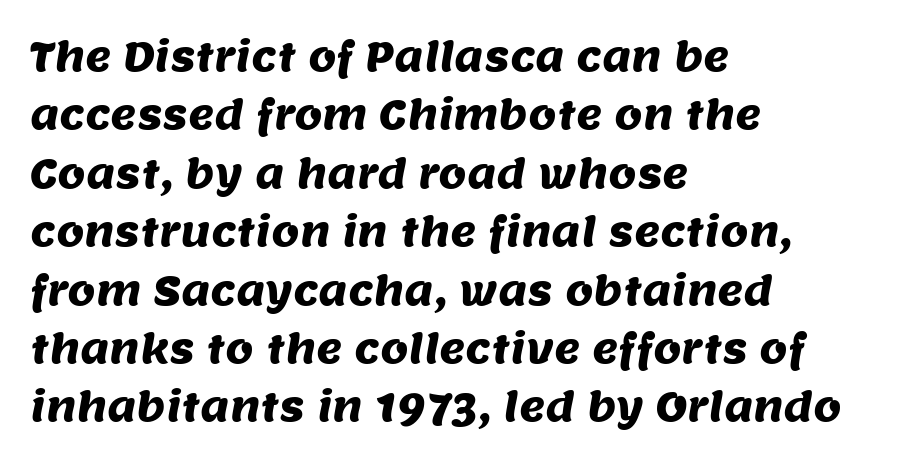
The image shows 40 px sans-serif type; set left-aligned, normal line spacing (1.46x), normal letter spacing, not underlined; medium stroke contrast and a large x-height.
